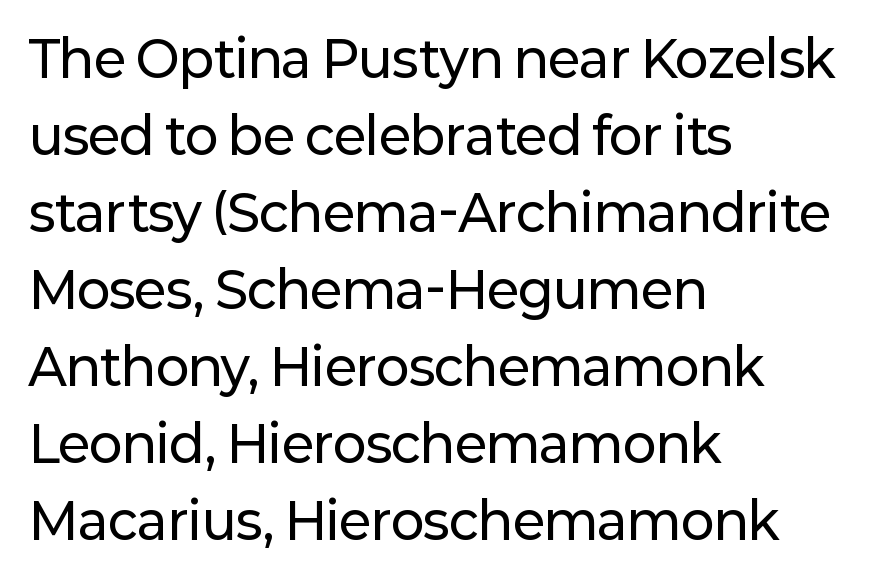
The image shows 50 px sans-serif type, upright; set left-aligned, normal line spacing (1.54x), normal letter spacing, not underlined; low stroke contrast and a medium x-height.
